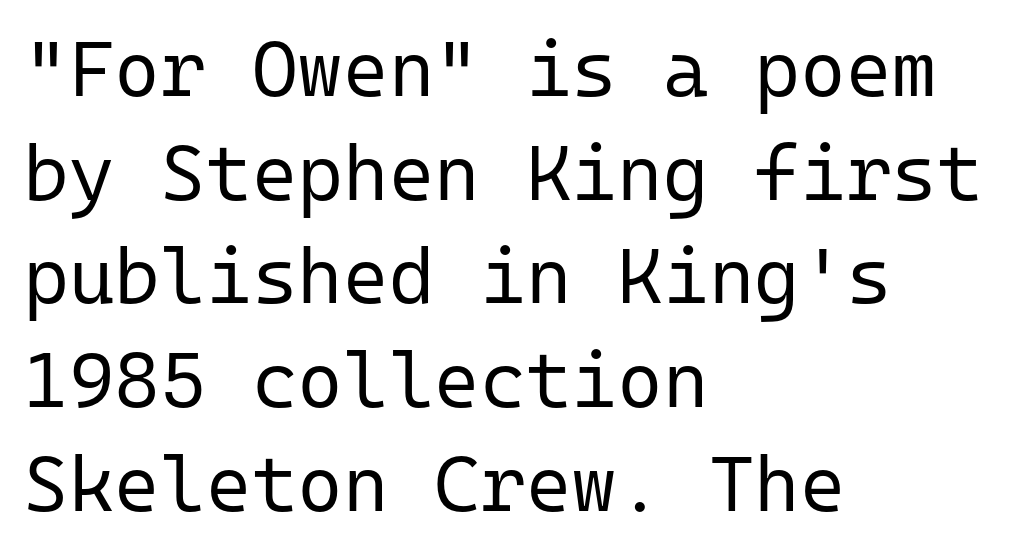
The image shows 78 px regular-weight sans-serif type, upright, monospaced; set left-aligned, normal line spacing (1.33x), normal letter spacing, not underlined; low stroke contrast and a medium x-height.
